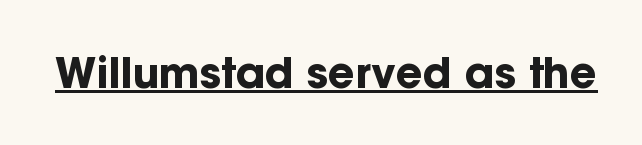
{"serif": "no", "italic": "no", "bold": "yes", "weight": "bold", "width": "normal", "stroke_contrast": "low", "x_height": "medium", "monospaced": "no", "underline": "yes", "letter_spacing": "normal", "letter_spacing_em": 0.0, "glyph_px": 42}
